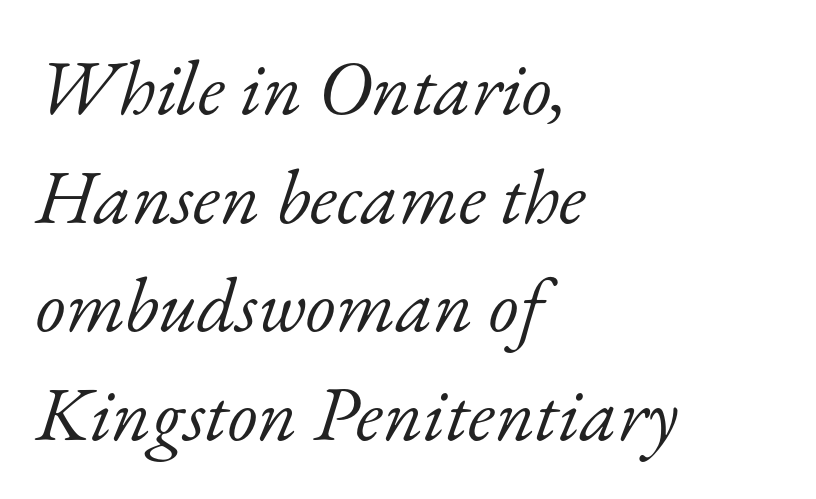
{"serif": "yes", "italic": "yes", "lean": "right", "slant_degrees": 17, "bold": "no", "weight": "light", "width": "normal", "stroke_contrast": "low", "x_height": "small", "monospaced": "no", "underline": "no", "align": "left", "line_spacing": "normal", "line_spacing_ratio": 1.41, "letter_spacing": "normal", "letter_spacing_em": 0.0, "glyph_px": 77}
